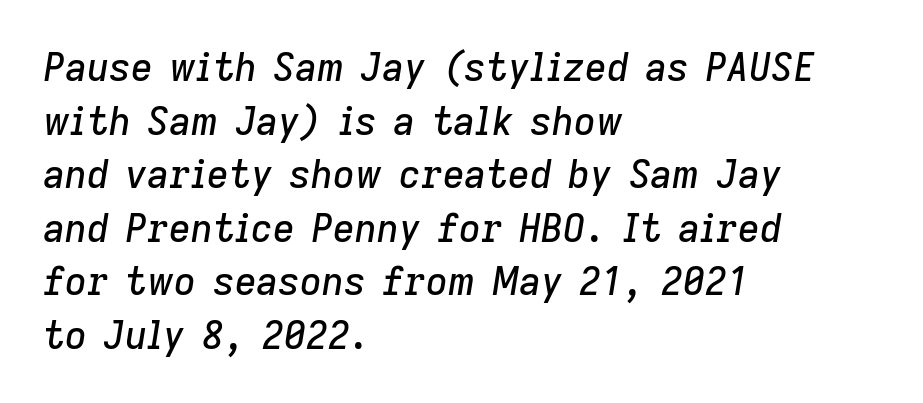
Q: Is the text italic (slanted)? A: Yes, it leans right by about 9 degrees.
Q: Is the text underlined? A: No.
Q: How is the paragraph aligned? A: Left-aligned.
Q: Is the spacing between letters normal or unusually wide? A: Normal.
Q: Is the spacing between lines tight, normal or loose? A: Normal.
Q: Width (condensed, normal, or wide)? A: Normal.
Q: Stroke contrast? A: Low.
Q: x-height? A: Medium.
Q: Monospaced? A: No.
